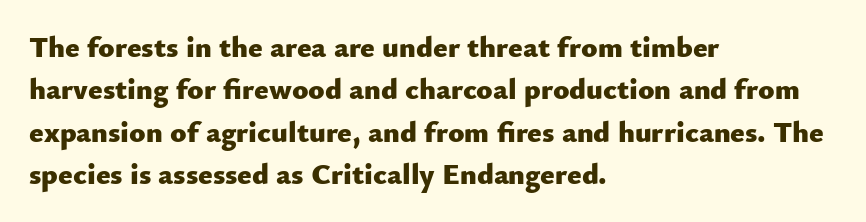
This sample uses an upright cut, with every glyph sitting square on the baseline. Short note: letters normally spaced. Anything drawn beneath the words? Only blank space. One glance says typical: line gaps are just what's usual. Caption: multi-line text, flush left, ragged right.
